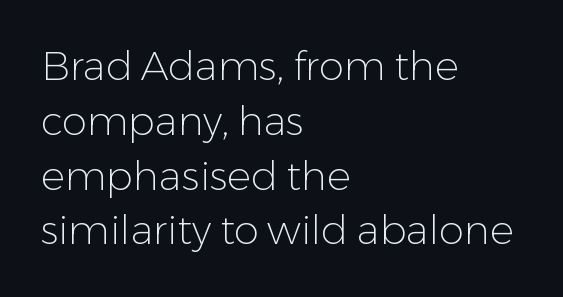
The image shows 40 px light sans-serif type, upright; set left-aligned, normal line spacing (1.37x), normal letter spacing, not underlined; low stroke contrast and a medium x-height.
